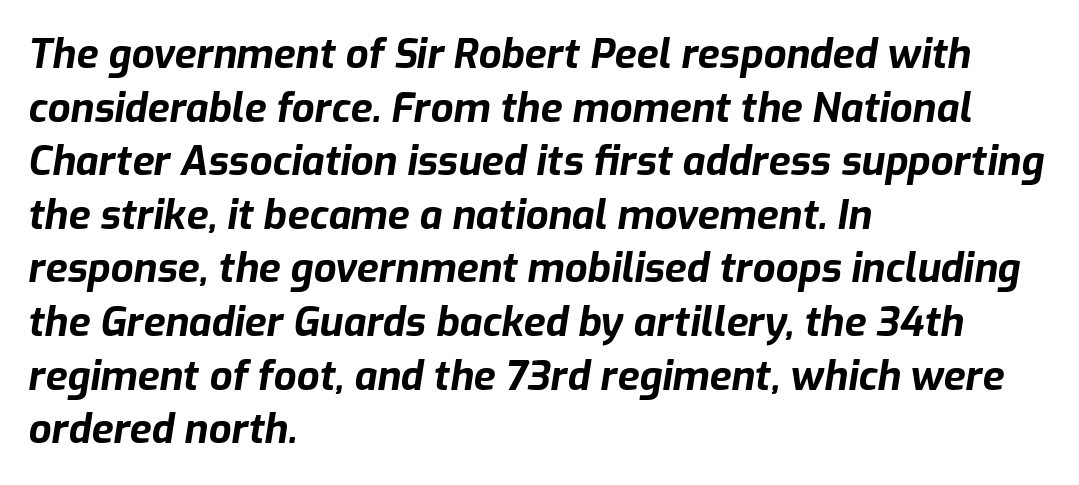
Q: Is the text bold? A: Yes.
Q: Is the text italic (slanted)? A: Yes, it leans right by about 9 degrees.
Q: Is the text underlined? A: No.
Q: How is the paragraph aligned? A: Left-aligned.
Q: Is the spacing between letters normal or unusually wide? A: Normal.
Q: Is the spacing between lines tight, normal or loose? A: Normal.
Q: Width (condensed, normal, or wide)? A: Normal.
Q: Stroke contrast? A: Low.
Q: x-height? A: Medium.
Q: Monospaced? A: No.
